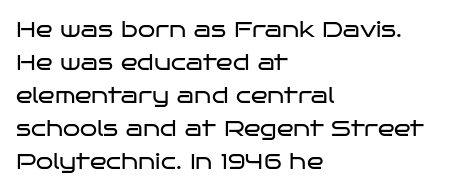
{"italic": "no", "bold": "no", "underline": "no", "align": "left", "line_spacing": "normal", "line_spacing_ratio": 1.5, "letter_spacing": "normal", "letter_spacing_em": 0.0, "glyph_px": 22}
